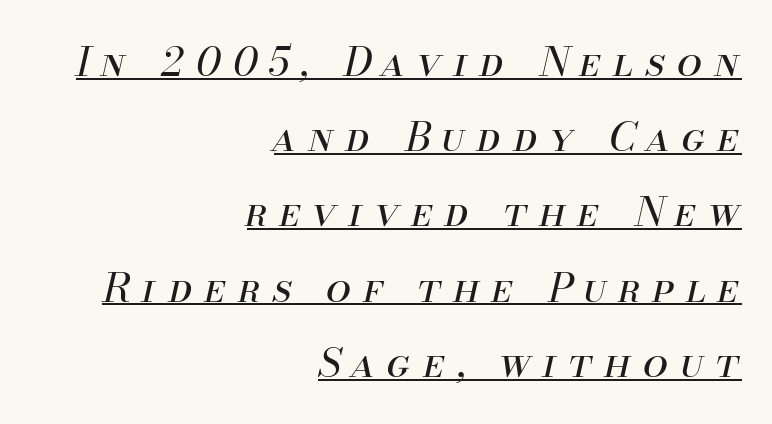
The image shows 40 px regular-weight type, italic (leaning right); set right-aligned, line spacing 1.88x, unusually wide letter spacing (+0.3 em), underlined; medium stroke contrast and a small x-height.
